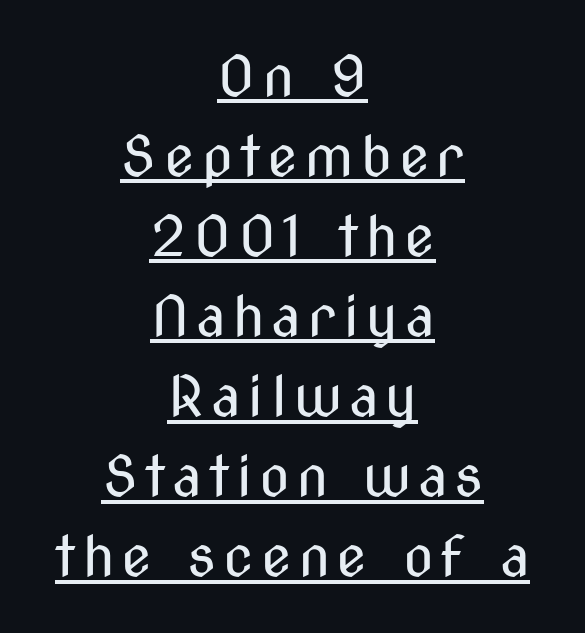
Q: Is the text bold? A: No.
Q: Is the text italic (slanted)? A: No, it is upright.
Q: Is the typeface a serif or a sans-serif typeface? A: Sans-serif.
Q: Is the text underlined? A: Yes.
Q: How is the paragraph aligned? A: Centered.
Q: Is the spacing between lines tight, normal or loose? A: Normal.
Q: Width (condensed, normal, or wide)? A: Condensed.
Q: Stroke contrast? A: Medium.
Q: x-height? A: Medium.
Q: Monospaced? A: No.
